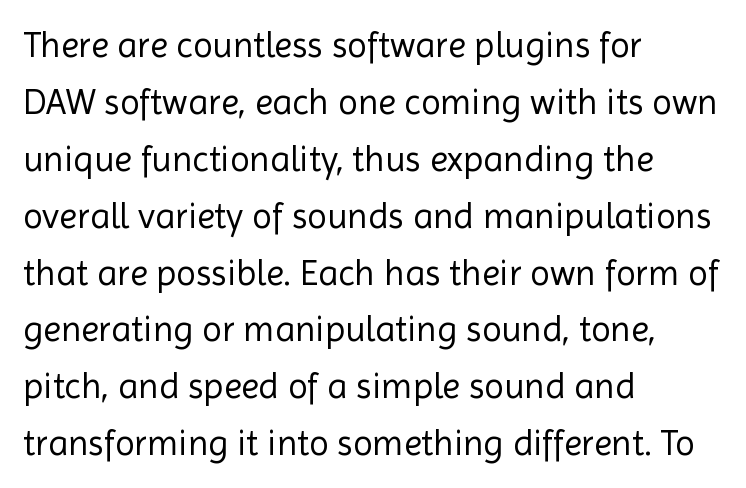
Q: Is the text bold? A: No.
Q: Is the text italic (slanted)? A: No, it is upright.
Q: Is the typeface a serif or a sans-serif typeface? A: Sans-serif.
Q: Is the text underlined? A: No.
Q: How is the paragraph aligned? A: Left-aligned.
Q: Is the spacing between letters normal or unusually wide? A: Normal.
Q: Is the spacing between lines tight, normal or loose? A: Normal.
Q: Width (condensed, normal, or wide)? A: Normal.
Q: x-height? A: Medium.
Q: Monospaced? A: No.
